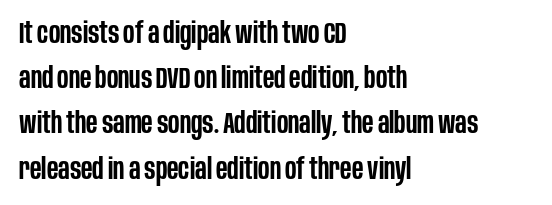
Q: Is the text bold? A: Semi-bold.
Q: Is the text italic (slanted)? A: No, it is upright.
Q: Is the typeface a serif or a sans-serif typeface? A: Sans-serif.
Q: Is the text underlined? A: No.
Q: How is the paragraph aligned? A: Left-aligned.
Q: Is the spacing between letters normal or unusually wide? A: Normal.
Q: Is the spacing between lines tight, normal or loose? A: Normal.
Q: Width (condensed, normal, or wide)? A: Condensed.
Q: Stroke contrast? A: Low.
Q: x-height? A: Large.
Q: Monospaced? A: No.
